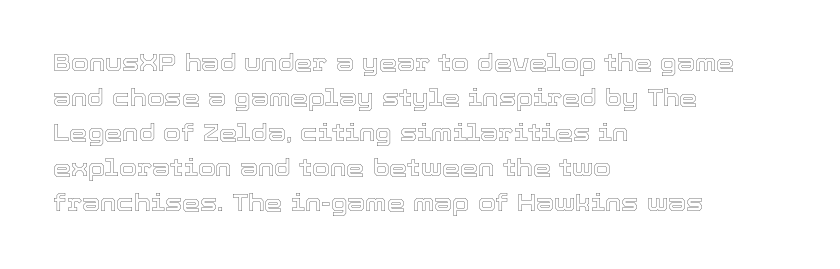
The image shows 23 px text type, upright; set left-aligned, normal line spacing (1.52x), normal letter spacing, not underlined.
